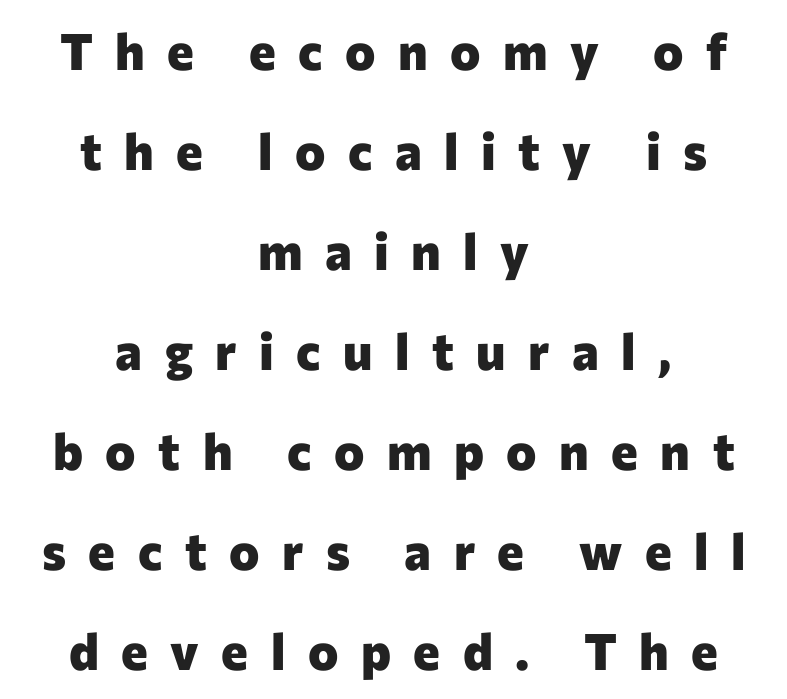
Q: Is the text bold? A: Yes.
Q: Is the text italic (slanted)? A: No, it is upright.
Q: Is the typeface a serif or a sans-serif typeface? A: Sans-serif.
Q: Is the text underlined? A: No.
Q: How is the paragraph aligned? A: Centered.
Q: Is the spacing between letters normal or unusually wide? A: Unusually wide.
Q: Is the spacing between lines tight, normal or loose? A: Loose.
Q: Width (condensed, normal, or wide)? A: Normal.
Q: Stroke contrast? A: Low.
Q: x-height? A: Medium.
Q: Monospaced? A: No.
